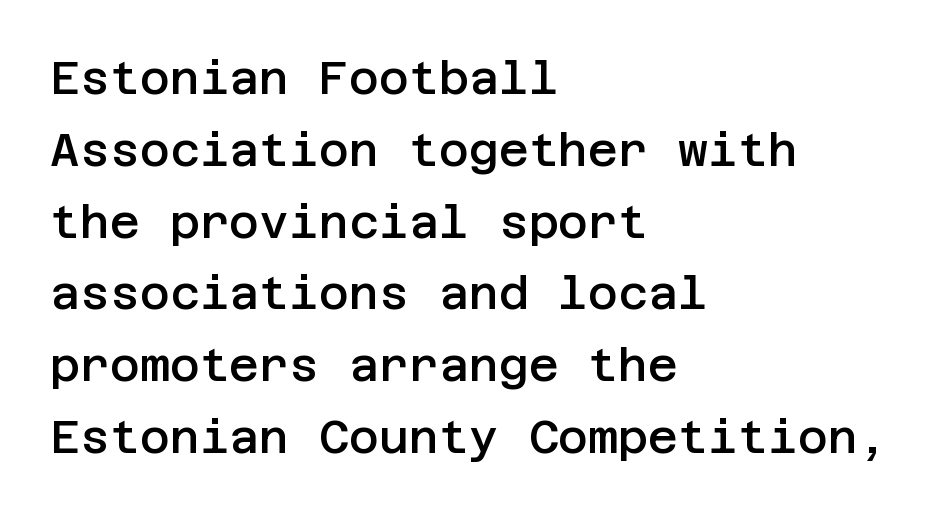
The image shows 46 px semibold sans-serif type, upright; set left-aligned, normal line spacing (1.56x), normal letter spacing, not underlined; low stroke contrast and a large x-height.
